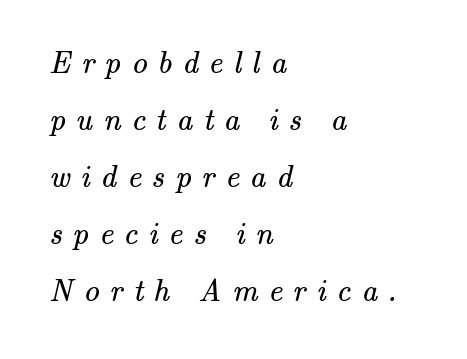
The image shows 31 px regular-weight serif type; set left-aligned, line spacing 1.84x, unusually wide letter spacing (+0.34 em), not underlined; medium stroke contrast and a small x-height.
